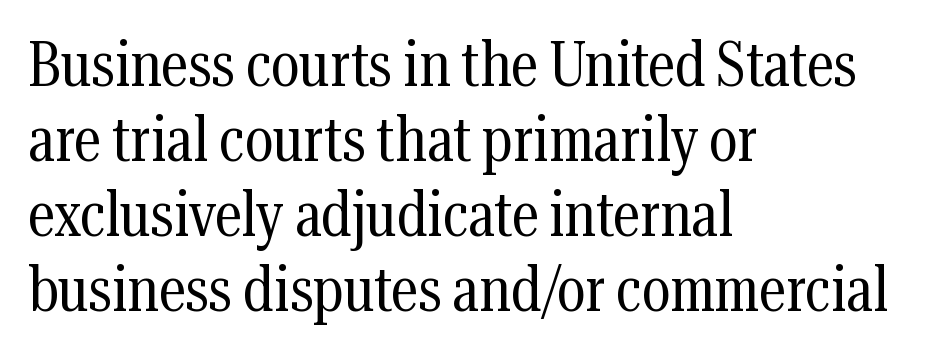
{"serif": "yes", "italic": "no", "bold": "no", "weight": "regular", "width": "condensed", "stroke_contrast": "medium", "x_height": "medium", "monospaced": "no", "underline": "no", "align": "left", "line_spacing_ratio": 1.21, "letter_spacing": "normal", "letter_spacing_em": 0.0, "glyph_px": 62}
